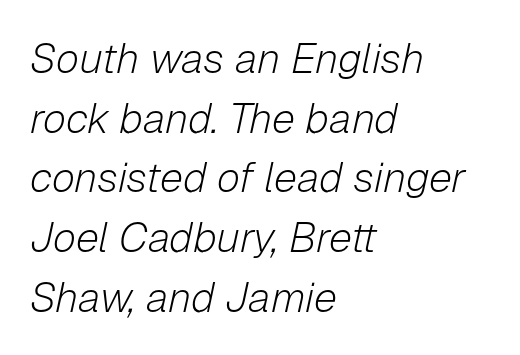
{"italic": "yes", "lean": "right", "slant_degrees": 12, "bold": "no", "weight": "light", "width": "normal", "stroke_contrast": "low", "x_height": "medium", "monospaced": "no", "underline": "no", "align": "left", "line_spacing": "normal", "line_spacing_ratio": 1.42, "letter_spacing": "normal", "letter_spacing_em": 0.0, "glyph_px": 42}
